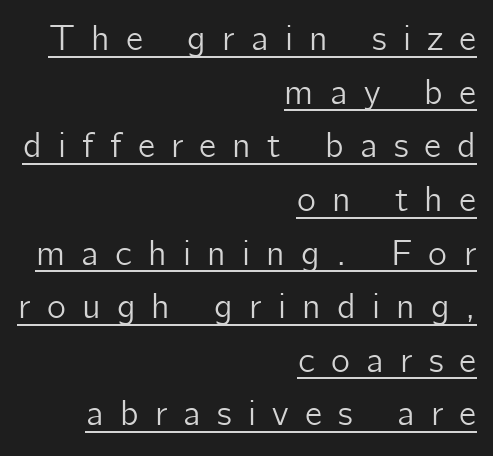
{"serif": "no", "italic": "no", "width": "normal", "stroke_contrast": "low", "x_height": "medium", "monospaced": "no", "underline": "yes", "align": "right", "line_spacing": "normal", "line_spacing_ratio": 1.49, "letter_spacing": "wide", "letter_spacing_em": 0.45, "glyph_px": 36}
